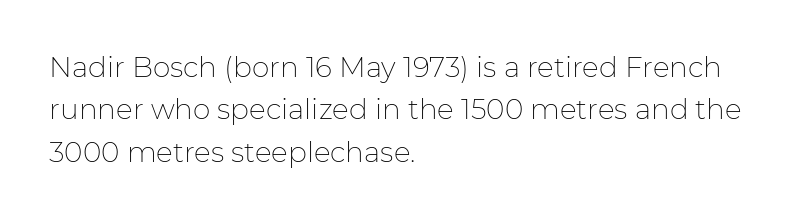
Q: Is the text bold? A: No.
Q: Is the text italic (slanted)? A: No, it is upright.
Q: Is the typeface a serif or a sans-serif typeface? A: Sans-serif.
Q: Is the text underlined? A: No.
Q: How is the paragraph aligned? A: Left-aligned.
Q: Is the spacing between letters normal or unusually wide? A: Normal.
Q: Is the spacing between lines tight, normal or loose? A: Normal.
Q: Width (condensed, normal, or wide)? A: Normal.
Q: Stroke contrast? A: Low.
Q: x-height? A: Medium.
Q: Monospaced? A: No.
